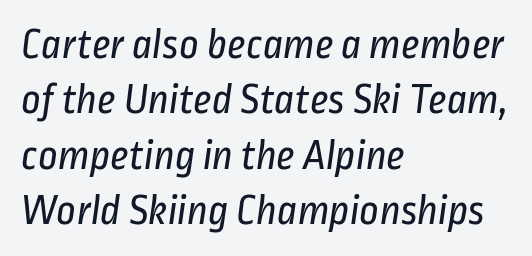
{"serif": "no", "bold": "no", "weight": "regular", "width": "condensed", "stroke_contrast": "low", "x_height": "medium", "monospaced": "no", "underline": "no", "align": "left", "line_spacing": "normal", "line_spacing_ratio": 1.29, "letter_spacing": "normal", "letter_spacing_em": 0.0, "glyph_px": 43}
